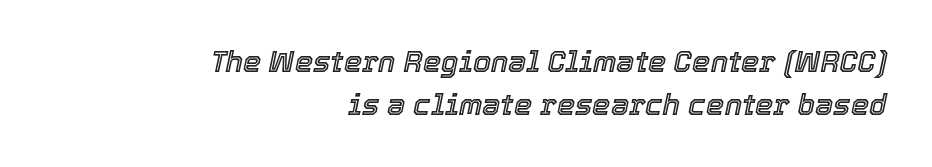
The image shows 29 px text type, italic (leaning right); set right-aligned, normal line spacing (1.5x), normal letter spacing, not underlined; a medium x-height.
